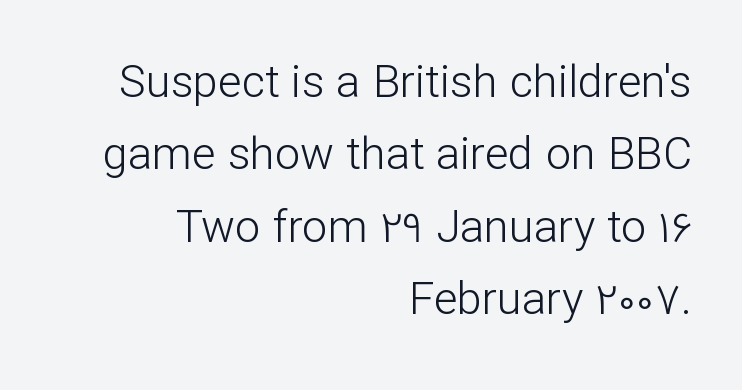
{"serif": "no", "italic": "no", "bold": "no", "weight": "light", "width": "normal", "stroke_contrast": "low", "x_height": "medium", "monospaced": "no", "underline": "no", "align": "right", "line_spacing": "normal", "line_spacing_ratio": 1.61, "letter_spacing": "normal", "letter_spacing_em": 0.0, "glyph_px": 45}
